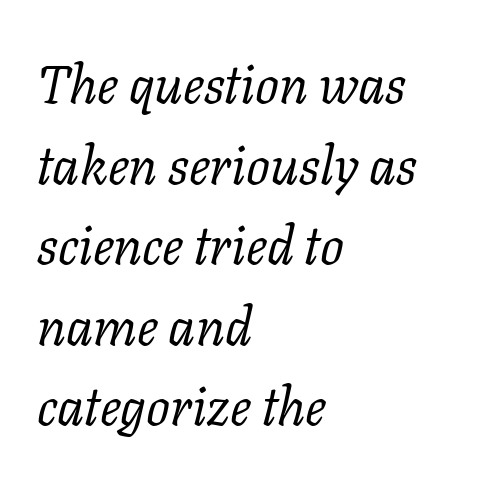
The image shows 53 px regular-weight serif type, italic (leaning right); set left-aligned, normal line spacing (1.52x), normal letter spacing, not underlined; low stroke contrast and a medium x-height.
